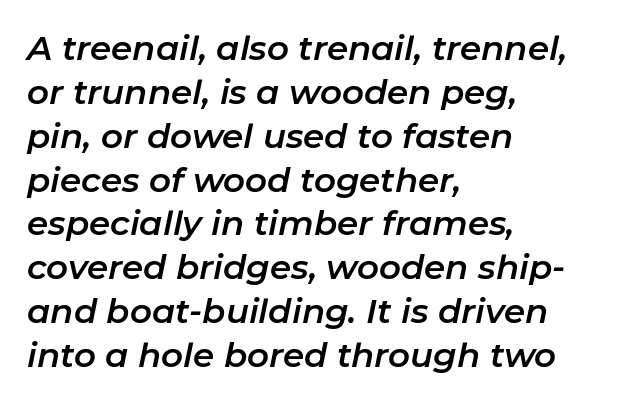
{"italic": "yes", "lean": "right", "slant_degrees": 11, "width": "normal", "stroke_contrast": "low", "x_height": "medium", "monospaced": "no", "underline": "no", "align": "left", "line_spacing": "normal", "line_spacing_ratio": 1.29, "letter_spacing": "normal", "letter_spacing_em": 0.0, "glyph_px": 34}
